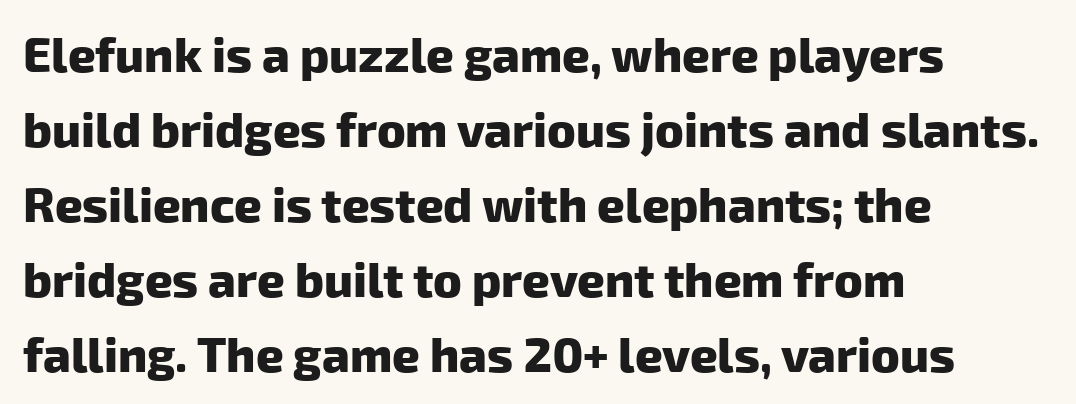
The image shows 48 px heavy sans-serif type; set left-aligned, normal line spacing (1.56x), normal letter spacing, not underlined; low stroke contrast and a medium x-height.
